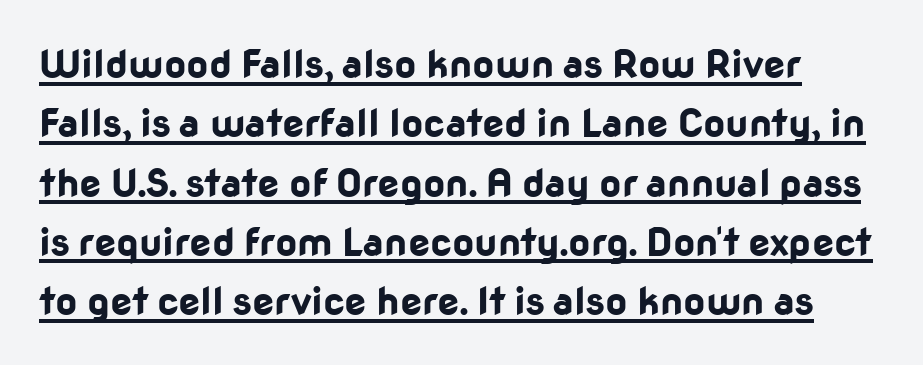
The image shows 39 px bold sans-serif type, upright; set normal line spacing (1.52x), normal letter spacing, underlined; low stroke contrast and a medium x-height.
